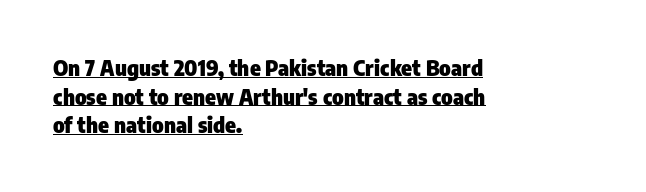
No extra tracking has been applied to these lines. Does the leading feel generous? No, just average. The text block is weighted toward the left margin, trailing off unevenly rightward. Stroke thickness is high; the sample reads as a true bold. In terms of posture, this sample is upright.
